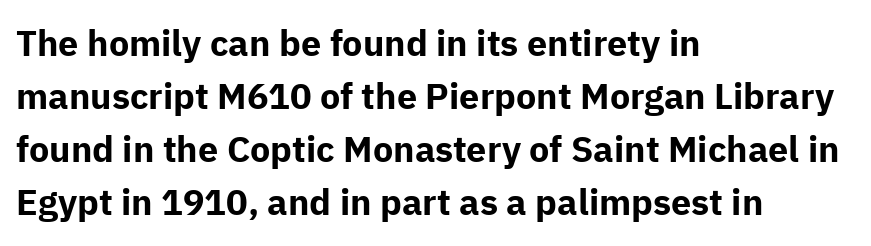
{"serif": "no", "italic": "no", "bold": "yes", "weight": "bold", "width": "normal", "stroke_contrast": "low", "x_height": "medium", "monospaced": "no", "underline": "no", "align": "left", "line_spacing": "normal", "line_spacing_ratio": 1.47, "letter_spacing": "normal", "letter_spacing_em": 0.0, "glyph_px": 36}
